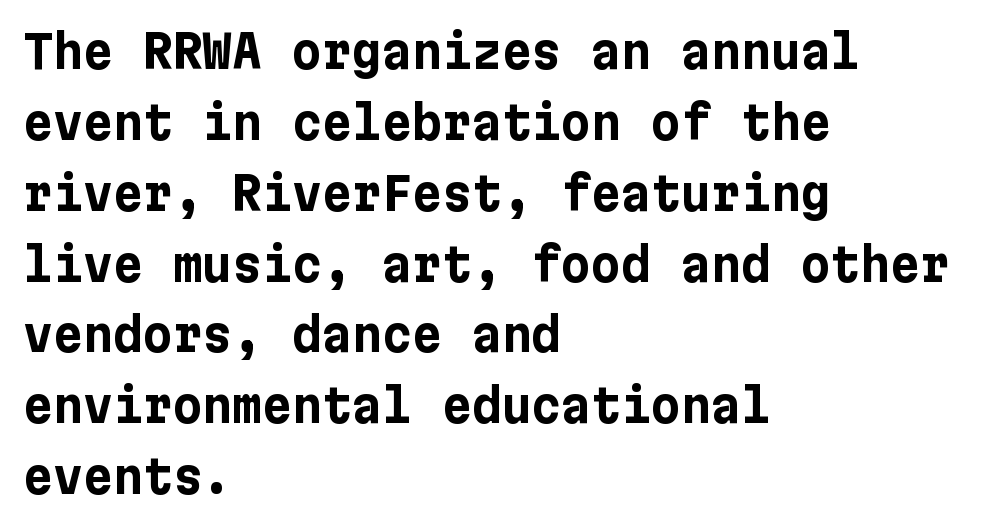
The image shows 46 px bold sans-serif type, upright; set left-aligned, normal line spacing (1.54x), normal letter spacing, not underlined; low stroke contrast and a medium x-height.
